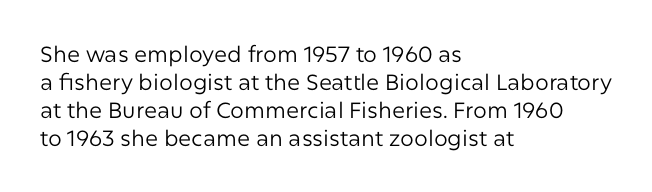
The image shows 22 px text type, upright; set left-aligned, normal line spacing (1.27x), normal letter spacing, not underlined.
